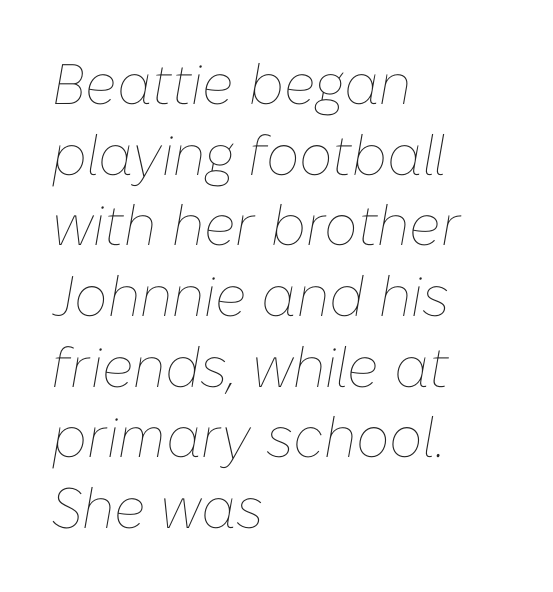
The image shows 57 px thin type, italic (leaning right); set left-aligned, line spacing 1.24x, normal letter spacing, not underlined; low stroke contrast and a medium x-height.
